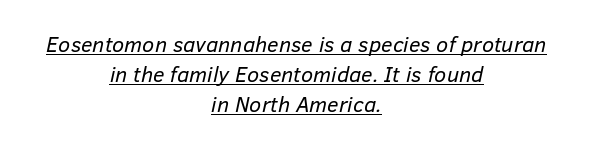
This sample carries an underscore along the baseline area. The strokes are not fattened; the text isn't bold. The setting favours the middle, as headings and verse often do. Looking at the ascenders, they clearly lean. The gaps between neighbouring characters are ordinary and unremarkable.
